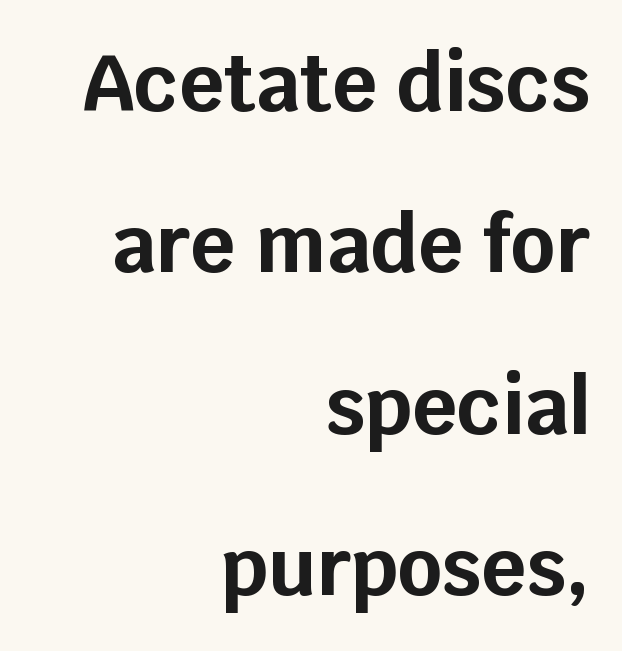
{"serif": "no", "italic": "no", "bold": "yes", "weight": "bold", "width": "normal", "stroke_contrast": "low", "x_height": "large", "monospaced": "no", "underline": "no", "align": "right", "line_spacing": "loose", "line_spacing_ratio": 2.07, "letter_spacing": "normal", "letter_spacing_em": 0.0, "glyph_px": 78}
